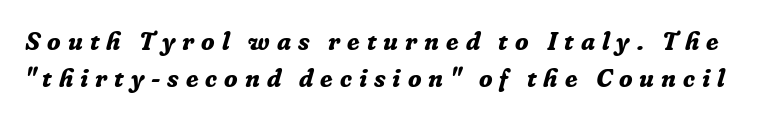
{"italic": "yes", "lean": "right", "slant_degrees": 16, "bold": "yes", "underline": "no", "line_spacing": "normal", "line_spacing_ratio": 1.5, "letter_spacing": "wide", "letter_spacing_em": 0.28, "glyph_px": 25}
